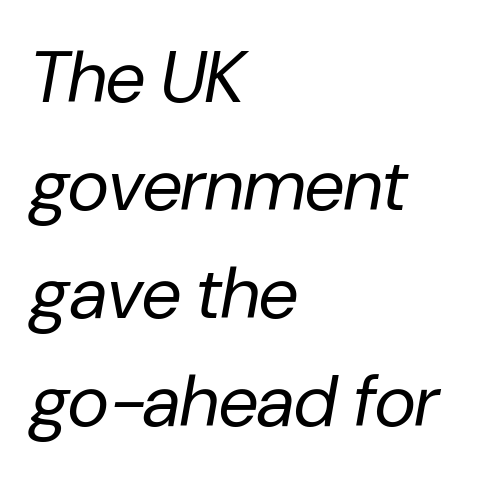
Q: Is the text bold? A: No.
Q: Is the text italic (slanted)? A: Yes, it leans right by about 10 degrees.
Q: Is the text underlined? A: No.
Q: How is the paragraph aligned? A: Left-aligned.
Q: Is the spacing between letters normal or unusually wide? A: Normal.
Q: Is the spacing between lines tight, normal or loose? A: Normal.
Q: Width (condensed, normal, or wide)? A: Normal.
Q: Stroke contrast? A: Low.
Q: x-height? A: Medium.
Q: Monospaced? A: No.
